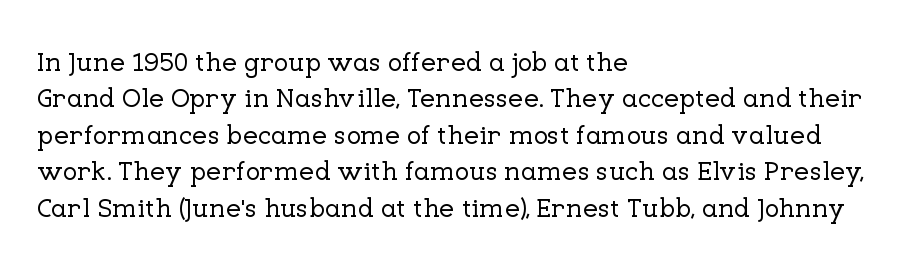
Tracking value appears to be zero — textbook default spacing. The type sits square on the baseline with zero lean. A clean baseline with only descenders dipping below it. Is the block centered? No — it sits flush against the left margin. Notice how descenders clear the ascenders below comfortably — that's standard leading.
